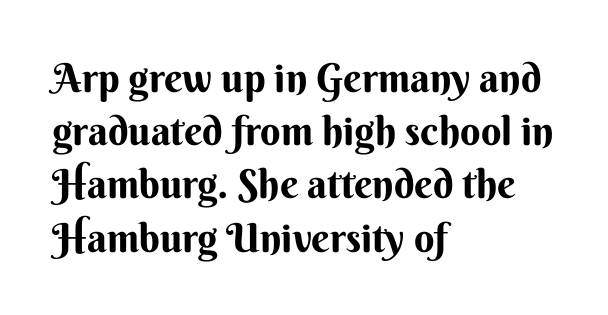
Serifs: no, the terminals of the letterforms are clean. Is the block centered? No — it sits flush against the left margin. Strokes here are thick enough to call this a true bold. Reading down the column, the eye jumps a familiar distance to each next line. In terms of letterspacing, this is plain default setting.
